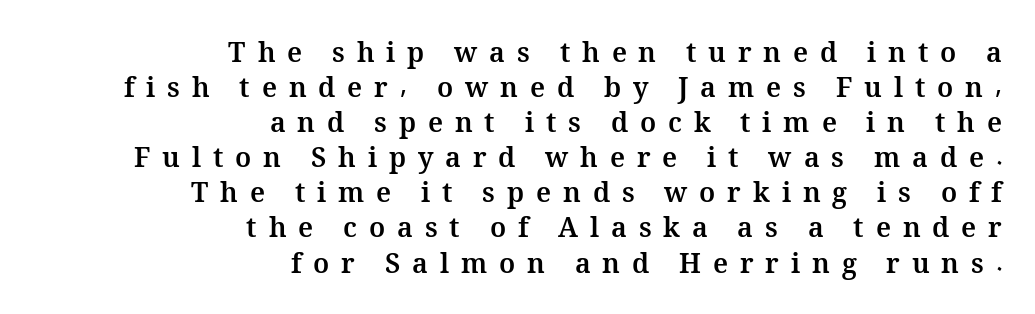
Q: Is the text bold? A: Yes.
Q: Is the text italic (slanted)? A: No, it is upright.
Q: Is the text underlined? A: No.
Q: How is the paragraph aligned? A: Right-aligned.
Q: Is the spacing between letters normal or unusually wide? A: Unusually wide.
Q: Is the spacing between lines tight, normal or loose? A: Normal.
